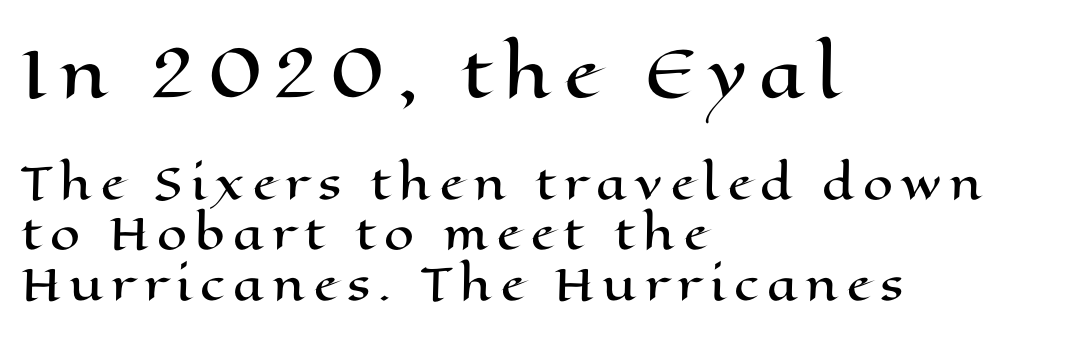
The image shows 64 px wide type, upright; set left-aligned, line spacing 1.18x, not underlined; the first (top) block is 1.49x larger; high stroke contrast and a medium x-height.
